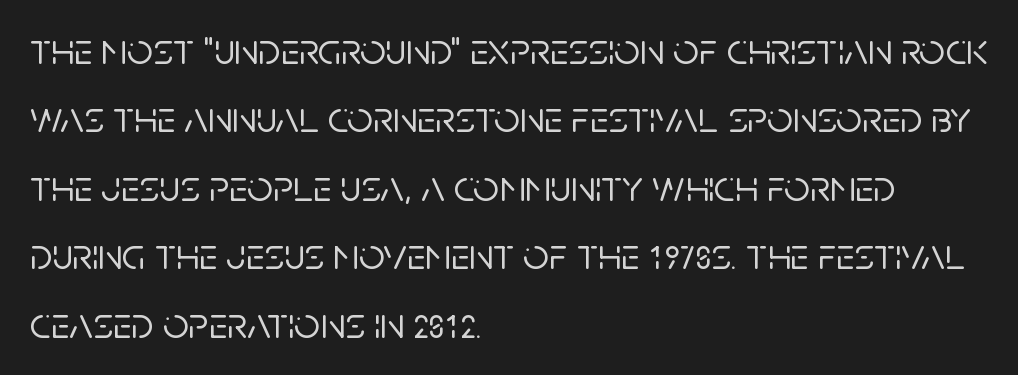
{"serif": "no", "italic": "no", "width": "normal", "stroke_contrast": "low", "x_height": "large", "monospaced": "no", "underline": "no", "align": "left", "line_spacing": "normal", "line_spacing_ratio": 1.52, "letter_spacing": "normal", "letter_spacing_em": 0.0, "glyph_px": 45}
